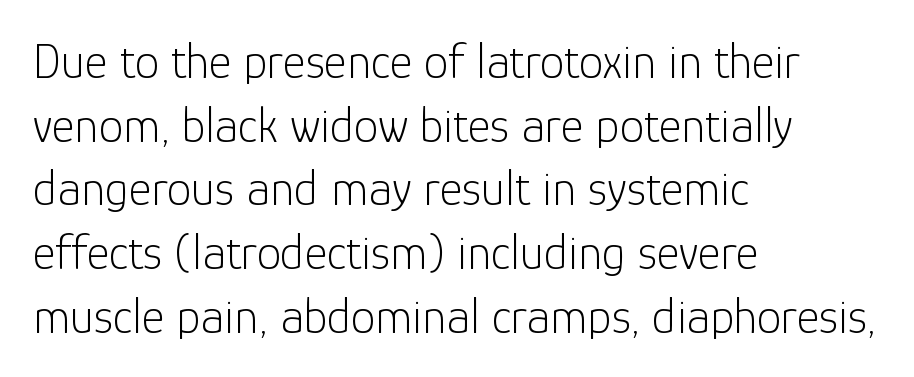
The image shows 49 px light sans-serif type, upright; set left-aligned, normal line spacing (1.3x), normal letter spacing, not underlined; low stroke contrast and a medium x-height.
